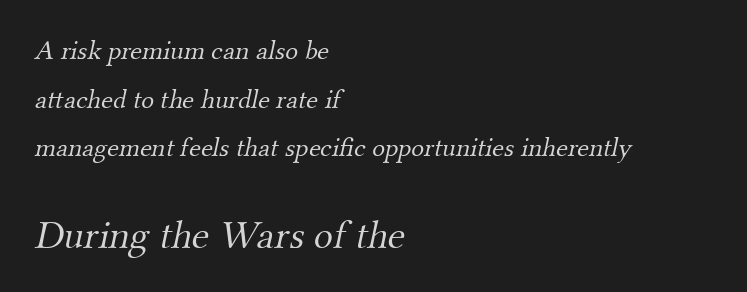
Q: Is the text bold? A: No.
Q: Is the typeface a serif or a sans-serif typeface? A: Serif.
Q: Is the text underlined? A: No.
Q: How is the paragraph aligned? A: Left-aligned.
Q: Is the spacing between letters normal or unusually wide? A: Normal.
Q: Which block of text is set in a larger size, the first (top) or the second (bottom)? A: The second (bottom) one.
Q: Width (condensed, normal, or wide)? A: Normal.
Q: Stroke contrast? A: Medium.
Q: x-height? A: Small.
Q: Monospaced? A: No.
